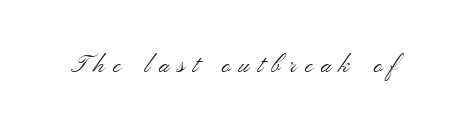
{"bold": "no", "underline": "no", "letter_spacing": "wide", "letter_spacing_em": 0.34, "glyph_px": 24}
